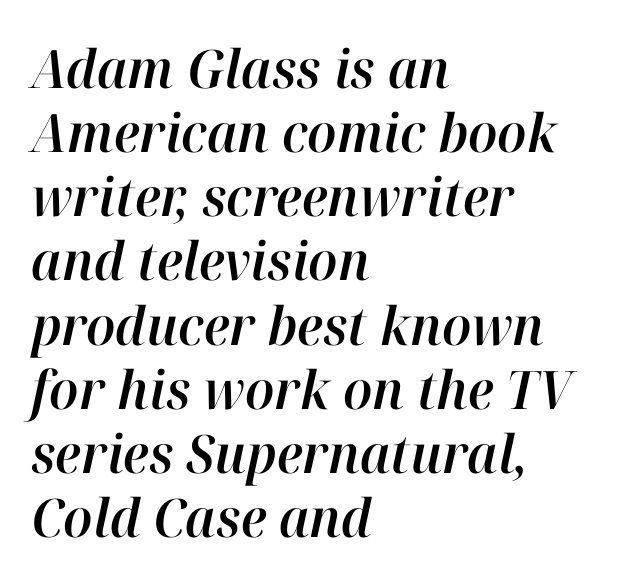
The image shows 53 px text type, italic (leaning right); set left-aligned, line spacing 1.21x, normal letter spacing, not underlined; high stroke contrast and a medium x-height.
